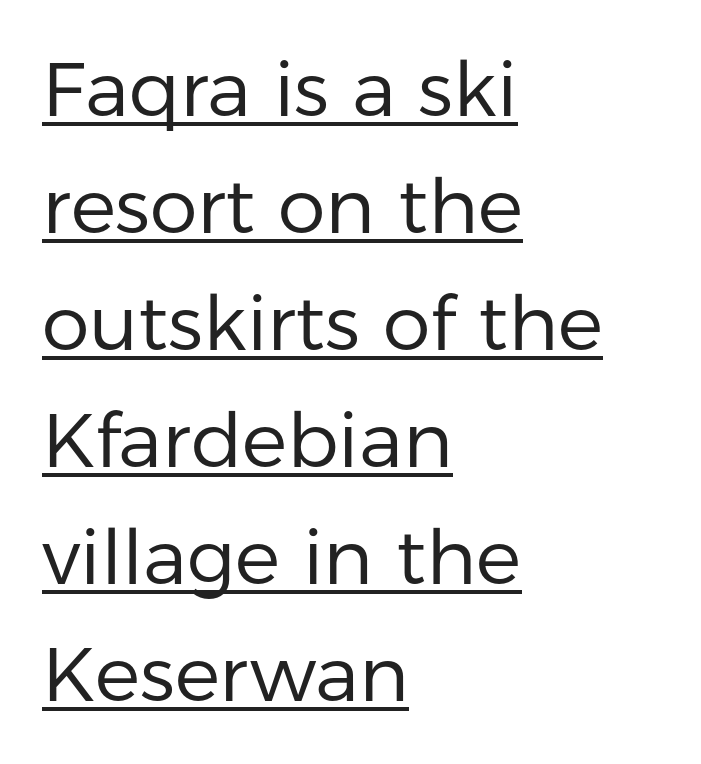
Note the varied advance widths — an 'i' is clearly narrower than an 'm'. Vertically, the passage feels balanced, rows spaced as you'd expect. The passage shown is not bold in any degree. The sample's only ornament is a line tracing under the words. What stands out about the letter spacing? Nothing — it is the standard amount. The type family on display is of the sans-serif kind.
